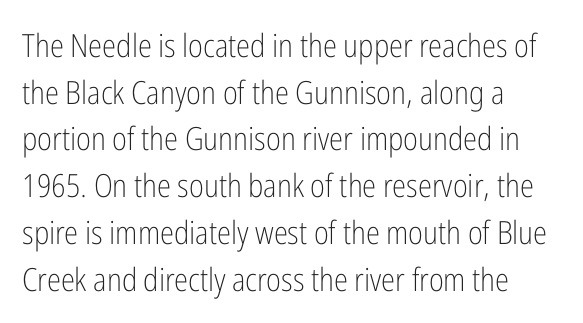
{"serif": "no", "italic": "no", "bold": "no", "weight": "light", "width": "condensed", "stroke_contrast": "low", "x_height": "medium", "monospaced": "no", "underline": "no", "align": "left", "line_spacing": "normal", "line_spacing_ratio": 1.46, "letter_spacing": "normal", "letter_spacing_em": 0.0, "glyph_px": 32}
